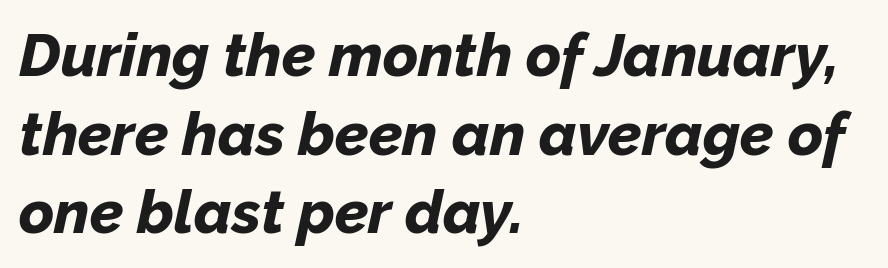
Letter spacing: default. The passage shown is emphatically bold. Baseline-to-baseline distance is the conventional proportion of letter height. Here the designer chose a conventional face with non-uniform glyph widths. Each line starts at the same left margin while the right side varies.
